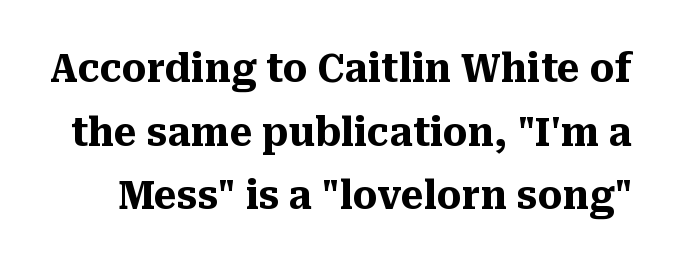
Clear beneath every line of the passage. The type family on display is of the serif kind. Heavy-handed strokes throughout: this text is bold. Do the characters align in a grid? No, the font is proportional. Inter-character spacing is left at the font's built-in metrics. The specimen reads as upright at a glance.
